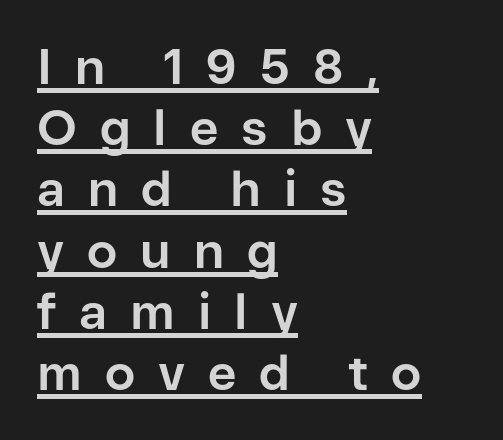
{"serif": "no", "italic": "no", "bold": "yes", "weight": "bold", "width": "normal", "stroke_contrast": "low", "x_height": "medium", "monospaced": "no", "underline": "yes", "align": "left", "line_spacing": "normal", "line_spacing_ratio": 1.25, "letter_spacing": "wide", "letter_spacing_em": 0.47, "glyph_px": 49}
